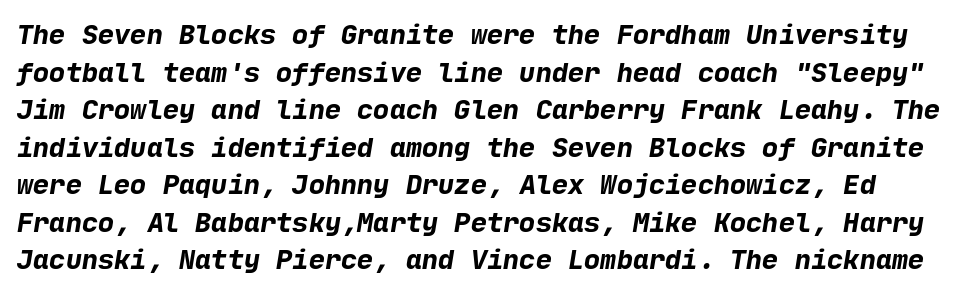
{"bold": "yes", "underline": "no", "line_spacing": "normal", "line_spacing_ratio": 1.39, "letter_spacing": "normal", "letter_spacing_em": 0.0, "glyph_px": 27}
